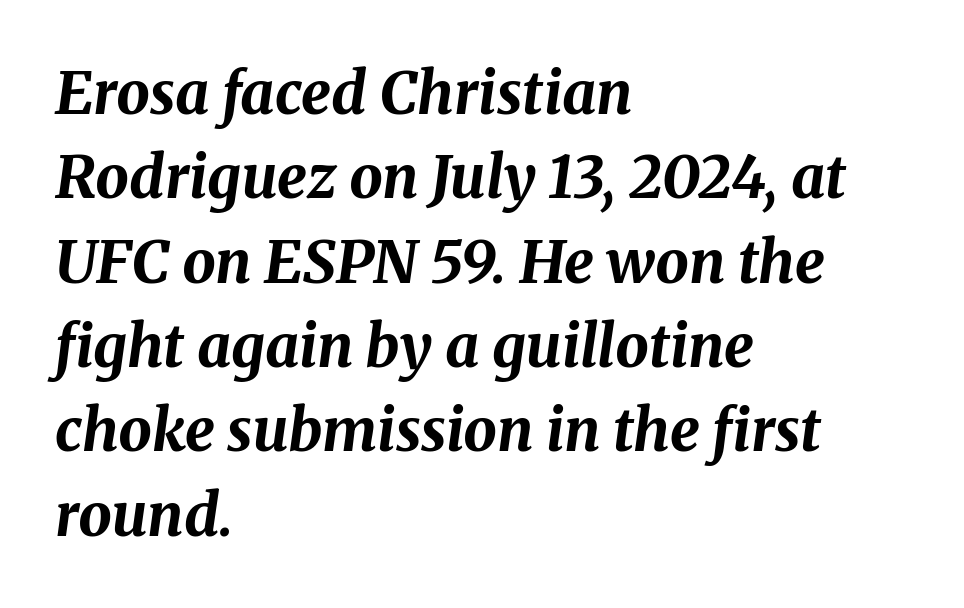
{"italic": "yes", "lean": "right", "slant_degrees": 8, "bold": "yes", "weight": "bold", "width": "normal", "stroke_contrast": "medium", "x_height": "medium", "monospaced": "no", "underline": "no", "align": "left", "line_spacing": "normal", "line_spacing_ratio": 1.43, "letter_spacing": "normal", "letter_spacing_em": 0.0, "glyph_px": 59}
